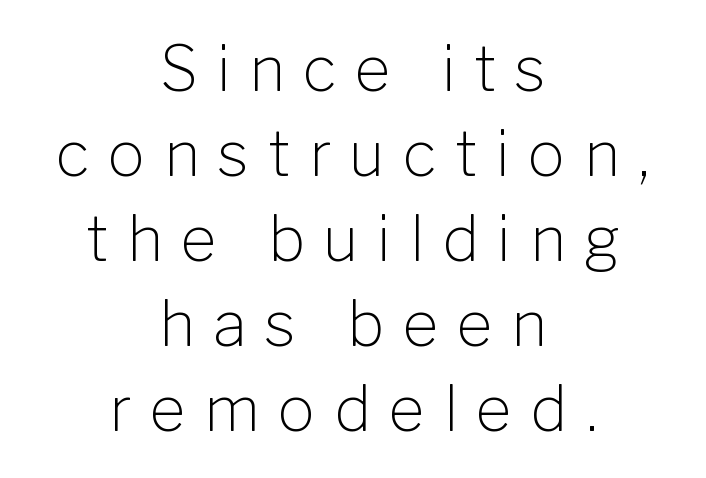
Q: Is the text bold? A: No.
Q: Is the text italic (slanted)? A: No, it is upright.
Q: Is the typeface a serif or a sans-serif typeface? A: Sans-serif.
Q: Is the text underlined? A: No.
Q: How is the paragraph aligned? A: Centered.
Q: Is the spacing between letters normal or unusually wide? A: Unusually wide.
Q: Is the spacing between lines tight, normal or loose? A: Normal.
Q: Width (condensed, normal, or wide)? A: Normal.
Q: Stroke contrast? A: Low.
Q: x-height? A: Medium.
Q: Monospaced? A: No.
